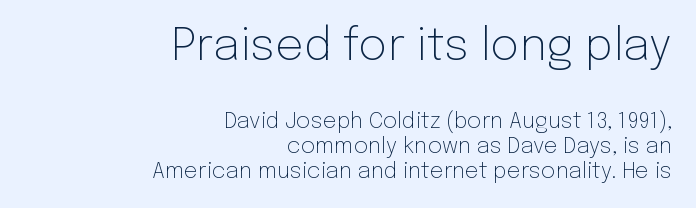
Nobody touched the tracking dial on this one. The font is comparable to plain body text, perhaps lighter. This sample uses a sans-serif face. Note the varied advance widths — an 'i' is clearly narrower than an 'm'. Right-aligned paragraph, ragged on the left.
